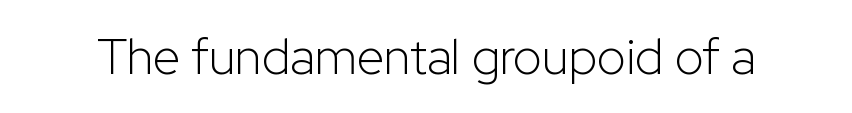
Q: Is the text bold? A: No.
Q: Is the text italic (slanted)? A: No, it is upright.
Q: Is the typeface a serif or a sans-serif typeface? A: Sans-serif.
Q: Is the text underlined? A: No.
Q: Is the spacing between letters normal or unusually wide? A: Normal.
Q: Width (condensed, normal, or wide)? A: Normal.
Q: Stroke contrast? A: Low.
Q: x-height? A: Medium.
Q: Monospaced? A: No.
